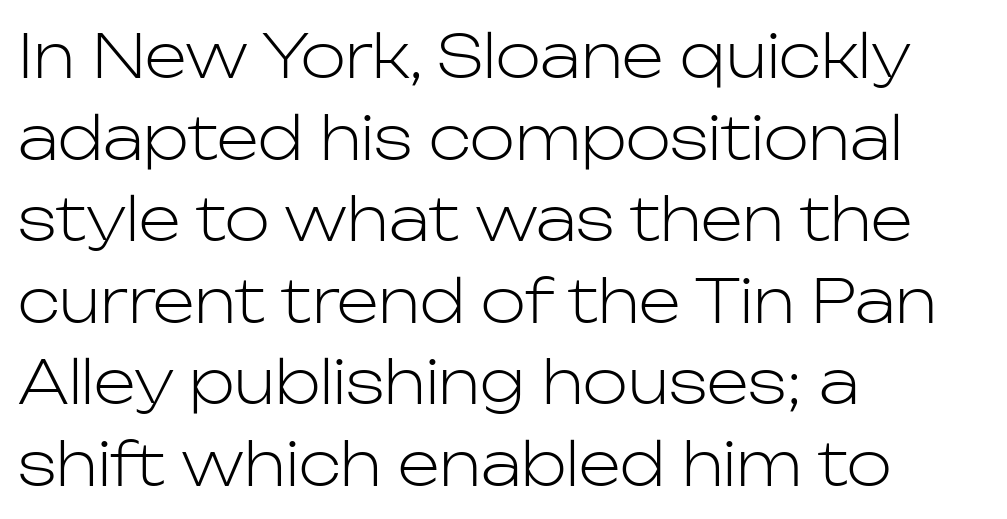
The image shows 60 px light sans-serif type, upright; set left-aligned, normal line spacing (1.36x), normal letter spacing, not underlined; low stroke contrast and a medium x-height.
